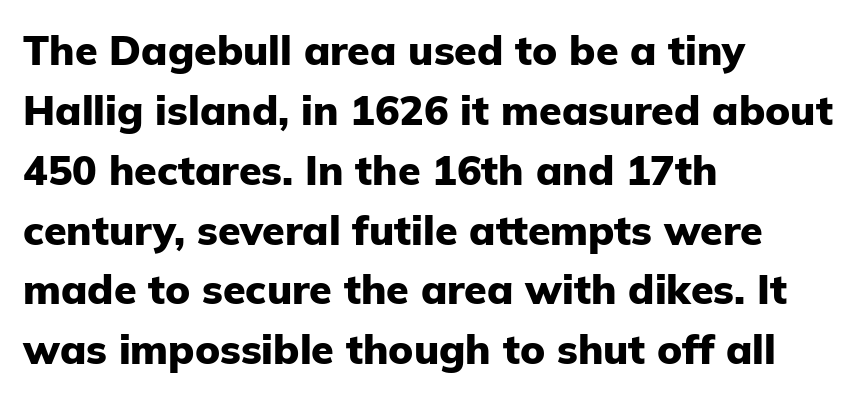
{"serif": "no", "italic": "no", "bold": "yes", "weight": "heavy", "width": "normal", "stroke_contrast": "low", "x_height": "medium", "monospaced": "no", "underline": "no", "align": "left", "line_spacing": "normal", "line_spacing_ratio": 1.46, "letter_spacing": "normal", "letter_spacing_em": 0.0, "glyph_px": 41}
